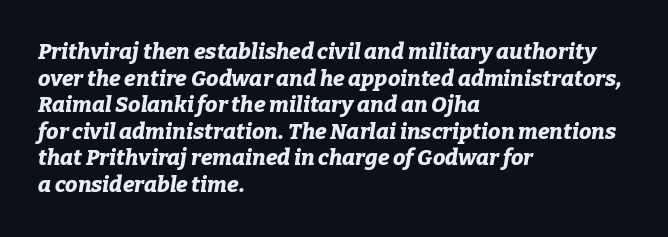
{"italic": "yes", "lean": "right", "slant_degrees": 9, "bold": "yes", "underline": "no", "align": "left", "line_spacing_ratio": 1.21, "letter_spacing": "normal", "letter_spacing_em": 0.0, "glyph_px": 22}
